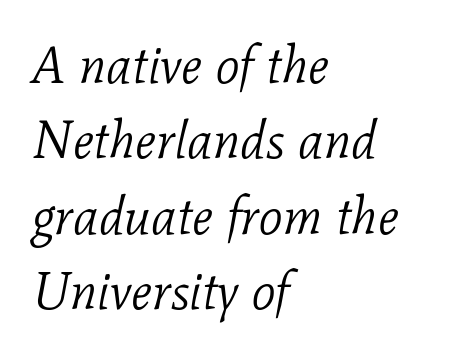
Unlike a clean sans, this face finishes its strokes with serifs. Between one letter and the next there's only the usual sliver of space. Each new line begins a customary step beneath the previous one. The text carries the slant typical of an italic or oblique font.
